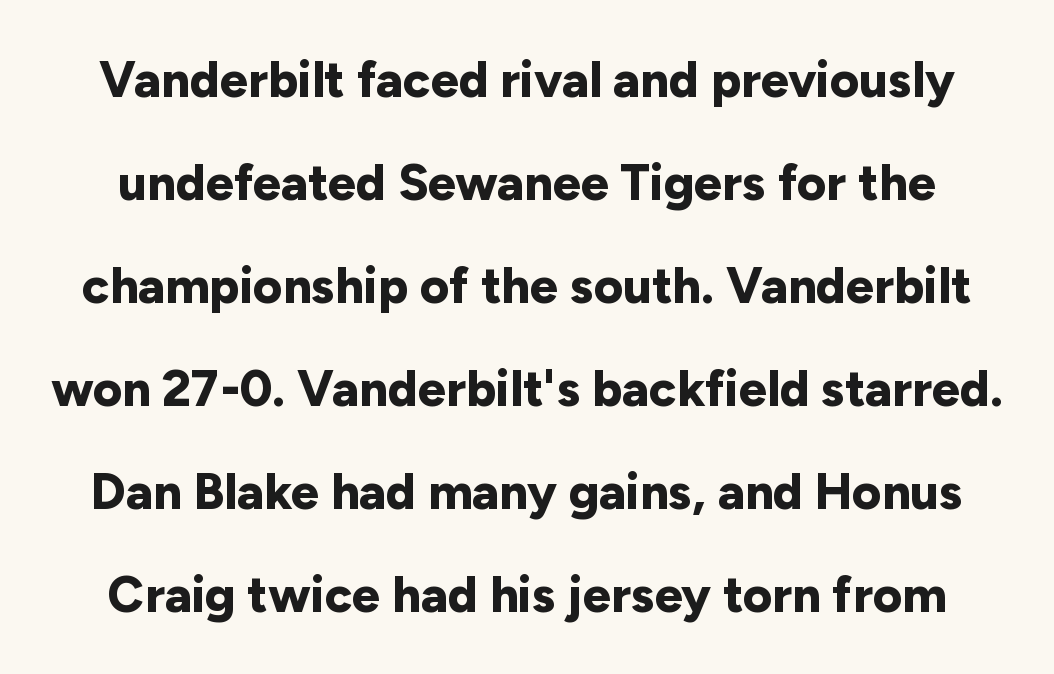
{"serif": "no", "italic": "no", "bold": "yes", "weight": "bold", "width": "normal", "stroke_contrast": "low", "x_height": "medium", "monospaced": "no", "underline": "no", "line_spacing": "loose", "line_spacing_ratio": 2.06, "letter_spacing": "normal", "letter_spacing_em": 0.0, "glyph_px": 50}
